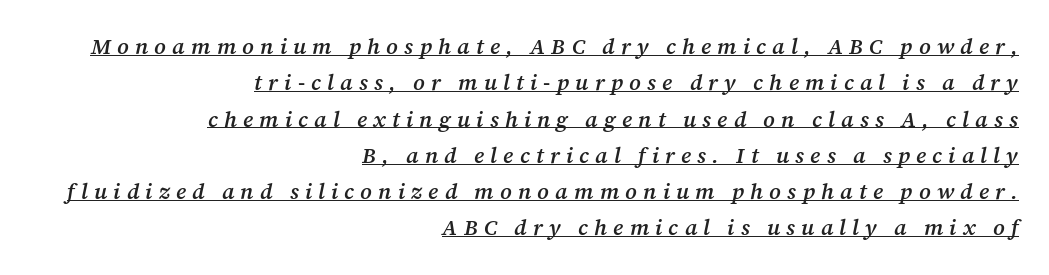
Like a heading marked for emphasis, these lines bear an underscore. The glyphs have the mass of a demibold cut, below bold. An italicized treatment has been applied to the whole sample. These lines sit exactly where default settings would place them. The face used here is rendered with a markedly widened letterfit.
